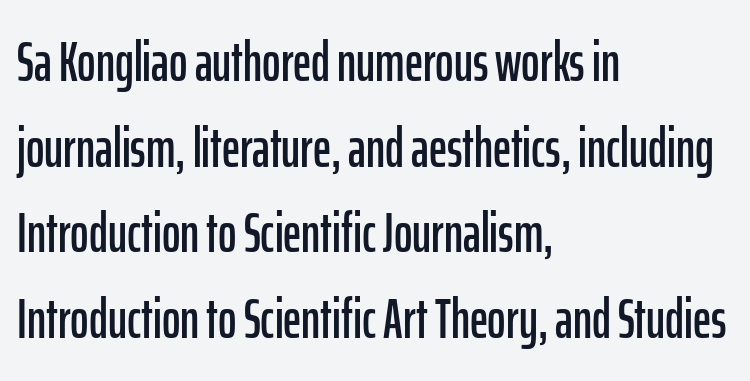
These lines are composed in type without serifs. Summary of vertical rhythm: regular, with standard interline spacing. Compared with typical body copy, the letter spacing here is the same. Upright lettering throughout. A typesetter would call this proportional, since set widths differ per character. Decoration check: the copy has no underline.
